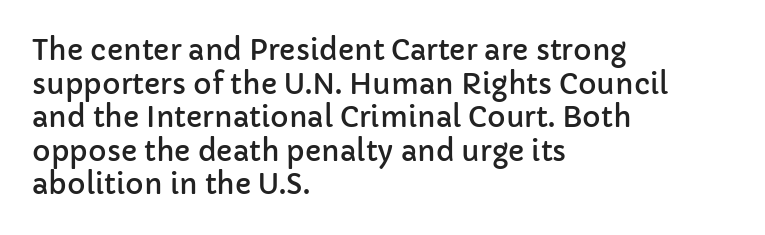
Q: Is the text italic (slanted)? A: No, it is upright.
Q: Is the typeface a serif or a sans-serif typeface? A: Sans-serif.
Q: Is the text underlined? A: No.
Q: How is the paragraph aligned? A: Left-aligned.
Q: Is the spacing between letters normal or unusually wide? A: Normal.
Q: Width (condensed, normal, or wide)? A: Normal.
Q: Stroke contrast? A: Low.
Q: x-height? A: Medium.
Q: Monospaced? A: No.
